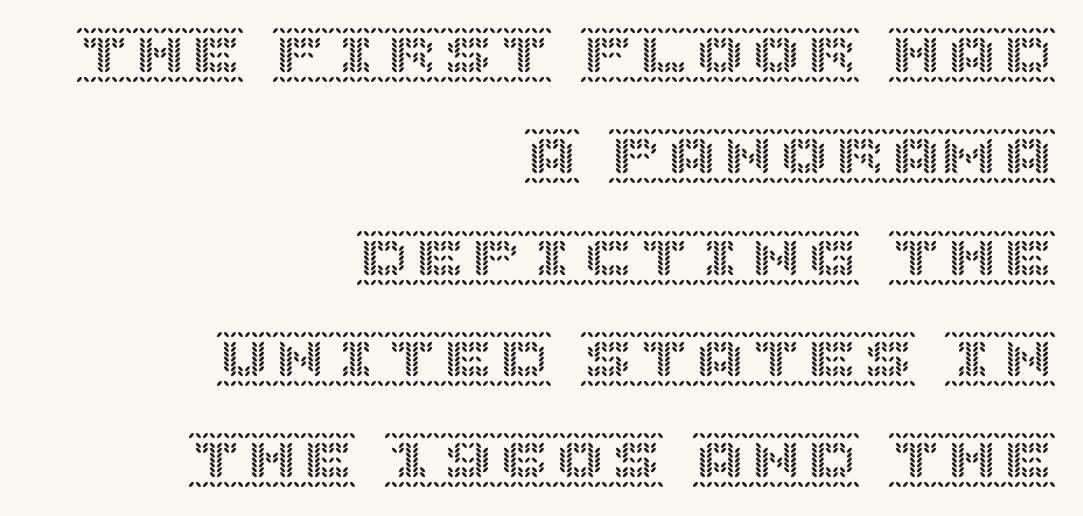
The image shows 56 px text type, upright; set right-aligned, line spacing 1.81x, normal letter spacing, not underlined; a large x-height.
